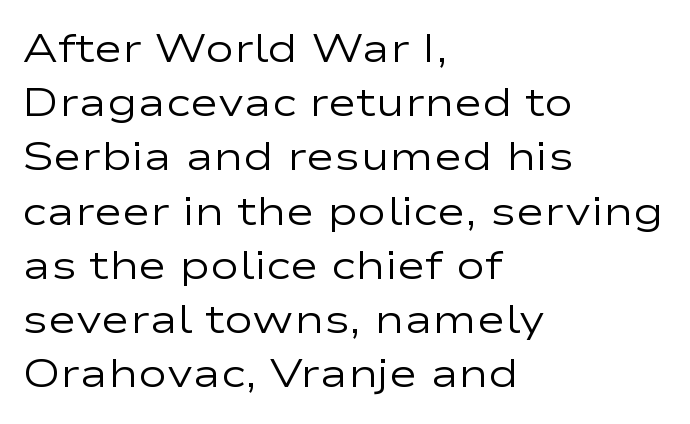
Q: Is the text bold? A: No.
Q: Is the text italic (slanted)? A: No, it is upright.
Q: Is the typeface a serif or a sans-serif typeface? A: Sans-serif.
Q: Is the text underlined? A: No.
Q: How is the paragraph aligned? A: Left-aligned.
Q: Is the spacing between letters normal or unusually wide? A: Normal.
Q: Is the spacing between lines tight, normal or loose? A: Normal.
Q: Width (condensed, normal, or wide)? A: Wide.
Q: Stroke contrast? A: Low.
Q: x-height? A: Medium.
Q: Monospaced? A: No.
